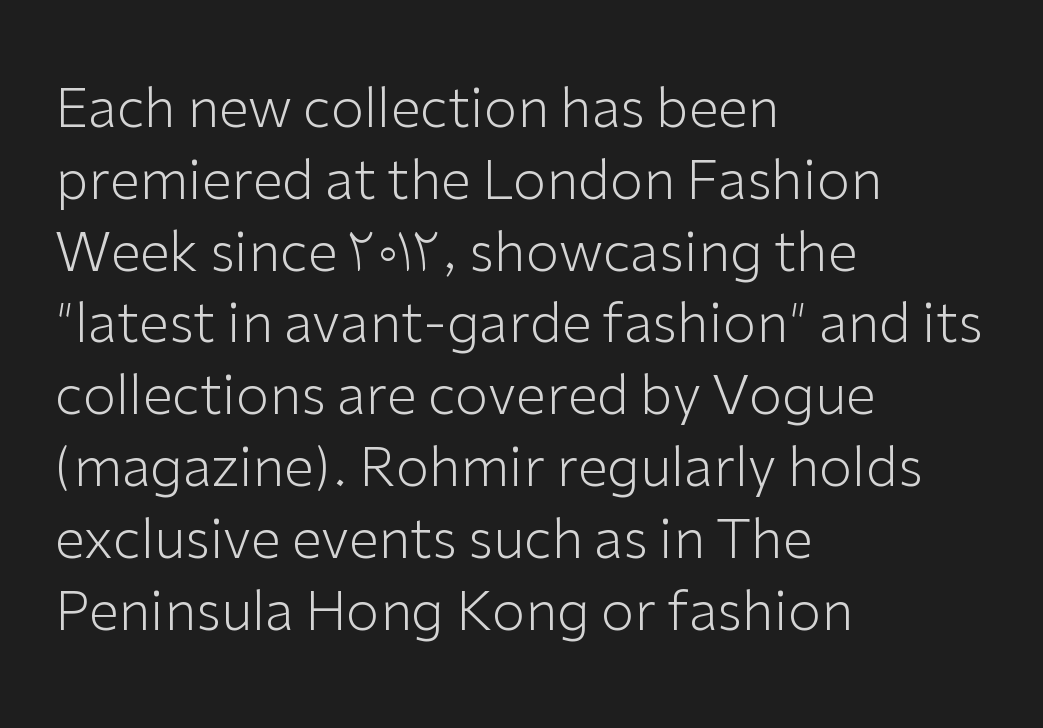
{"serif": "no", "italic": "no", "bold": "no", "weight": "light", "width": "normal", "stroke_contrast": "low", "x_height": "medium", "monospaced": "no", "underline": "no", "align": "left", "line_spacing": "normal", "line_spacing_ratio": 1.33, "letter_spacing": "normal", "letter_spacing_em": 0.0, "glyph_px": 54}
